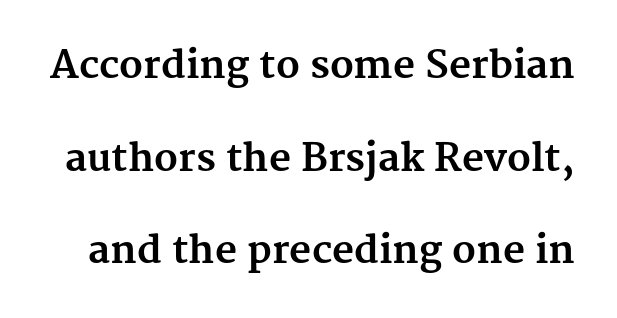
{"serif": "yes", "italic": "no", "bold": "yes", "weight": "bold", "width": "normal", "stroke_contrast": "medium", "x_height": "medium", "monospaced": "no", "underline": "no", "line_spacing": "loose", "line_spacing_ratio": 2.44, "letter_spacing": "normal", "letter_spacing_em": 0.0, "glyph_px": 38}
